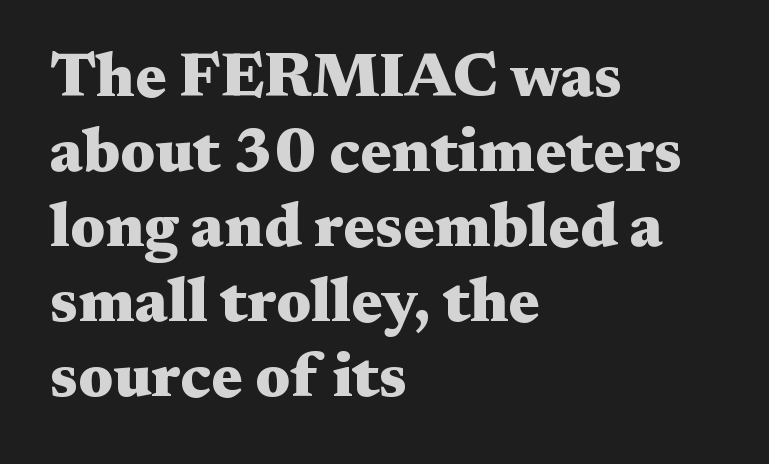
The image shows 62 px heavy, wide serif type, upright; set left-aligned, line spacing 1.21x, normal letter spacing, not underlined; medium stroke contrast and a medium x-height.
